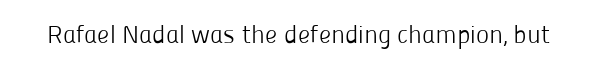
Q: Is the text bold? A: No.
Q: Is the text italic (slanted)? A: No, it is upright.
Q: Is the text underlined? A: No.
Q: Is the spacing between letters normal or unusually wide? A: Normal.
